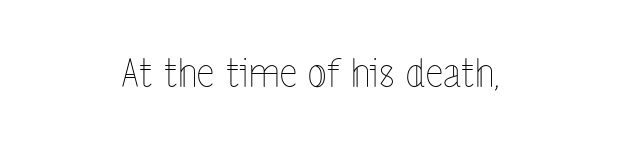
The image shows 39 px thin, condensed type, upright; set centered, normal letter spacing, not underlined; a medium x-height.
